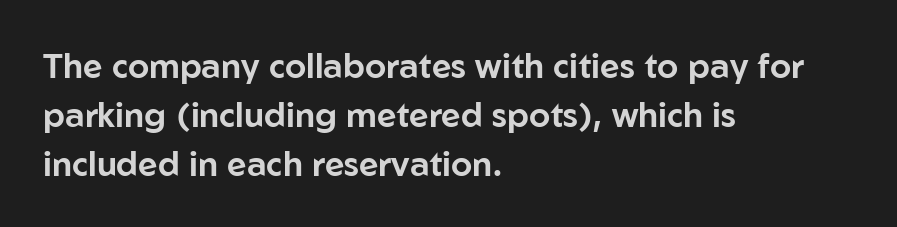
Q: Is the text italic (slanted)? A: No, it is upright.
Q: Is the typeface a serif or a sans-serif typeface? A: Sans-serif.
Q: Is the text underlined? A: No.
Q: How is the paragraph aligned? A: Left-aligned.
Q: Is the spacing between letters normal or unusually wide? A: Normal.
Q: Is the spacing between lines tight, normal or loose? A: Normal.
Q: Width (condensed, normal, or wide)? A: Normal.
Q: Stroke contrast? A: Low.
Q: x-height? A: Medium.
Q: Monospaced? A: No.
